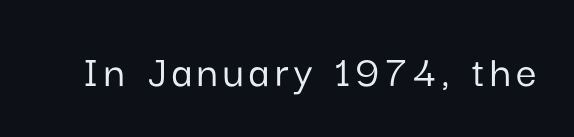
Each letter keeps its own natural width here, so spacing adapts to shape. Notice how the stems are strictly vertical — no italics here. Only glyphs here, with clear space below each row. Observe the absence of serifs on each vertical stroke in this sample.
